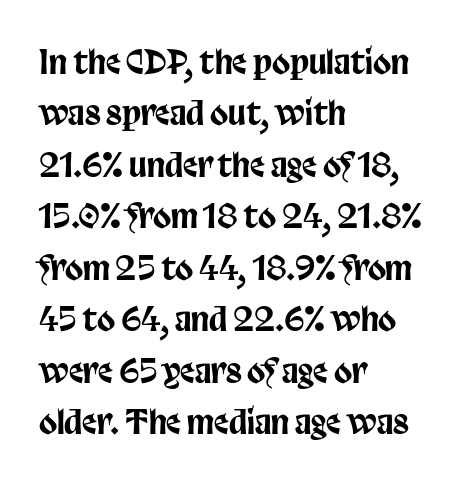
Inter-character spacing is left at the font's built-in metrics. Unlike italic type, these characters show no tilt at all. Vertical spacing — default. The typeface chosen for these lines omits serifs. The rag falls on the right side of this text block. Think of a printed novel: that variable character pitch is what you see here.
